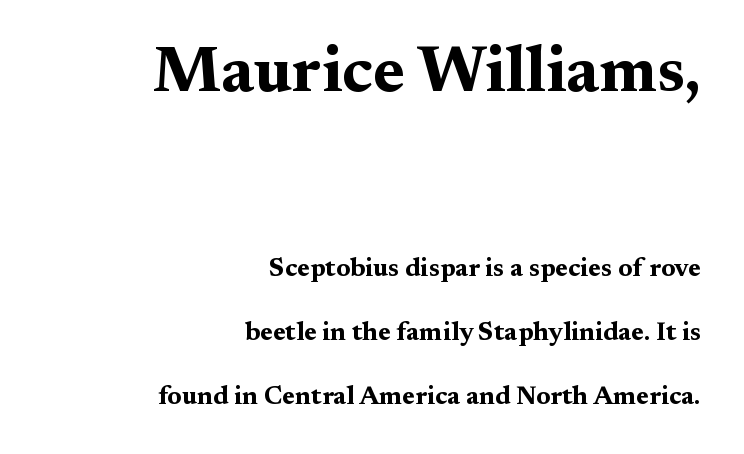
Q: Is the text bold? A: Yes.
Q: Is the text italic (slanted)? A: No, it is upright.
Q: Is the typeface a serif or a sans-serif typeface? A: Serif.
Q: Is the text underlined? A: No.
Q: How is the paragraph aligned? A: Right-aligned.
Q: Is the spacing between letters normal or unusually wide? A: Normal.
Q: Is the spacing between lines tight, normal or loose? A: Loose.
Q: Which block of text is set in a larger size, the first (top) or the second (bottom)? A: The first (top) one.
Q: Width (condensed, normal, or wide)? A: Wide.
Q: Stroke contrast? A: Medium.
Q: x-height? A: Medium.
Q: Monospaced? A: No.
